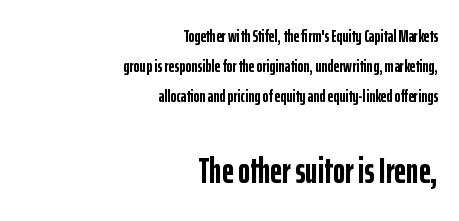
{"serif": "no", "italic": "no", "bold": "yes", "weight": "semibold", "width": "condensed", "stroke_contrast": "low", "x_height": "medium", "monospaced": "no", "underline": "no", "align": "right", "line_spacing": "normal", "line_spacing_ratio": 1.67, "letter_spacing": "normal", "letter_spacing_em": 0.0, "larger_block": "second", "size_ratio": 2.06, "glyph_px": 37}
